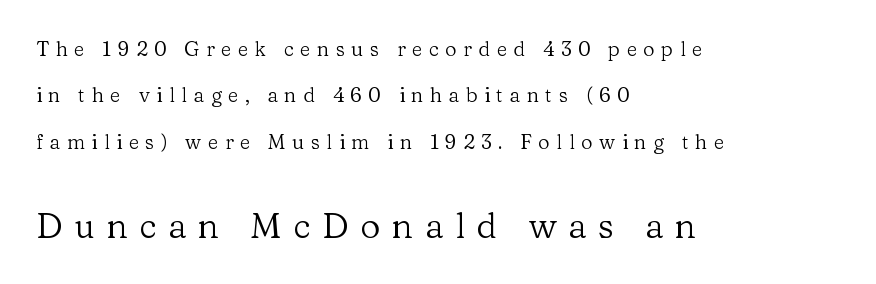
The image shows 35 px regular-weight serif type, upright; set left-aligned, loose line spacing (2.32x), unusually wide letter spacing (+0.33 em), not underlined; the second (bottom) block is 1.75x larger; low stroke contrast and a medium x-height.
